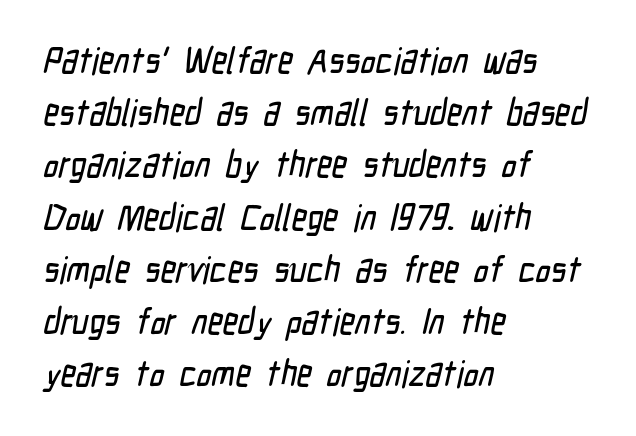
Plain, unruled lines of type. The glyphs in this specimen are sans serif. The lines in this sample share a left origin and differ only in where they stop. No extra tracking has been applied to these lines.
